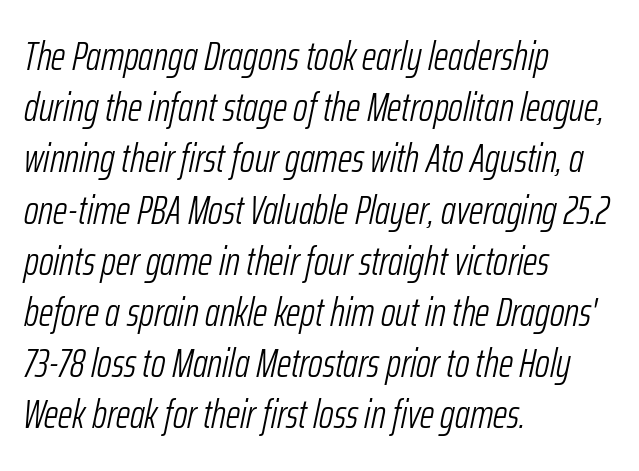
Q: Is the text bold? A: No.
Q: Is the text italic (slanted)? A: Yes, it leans right by about 12 degrees.
Q: Is the text underlined? A: No.
Q: How is the paragraph aligned? A: Left-aligned.
Q: Is the spacing between letters normal or unusually wide? A: Normal.
Q: Is the spacing between lines tight, normal or loose? A: Normal.
Q: Width (condensed, normal, or wide)? A: Condensed.
Q: Stroke contrast? A: Low.
Q: x-height? A: Medium.
Q: Monospaced? A: No.
